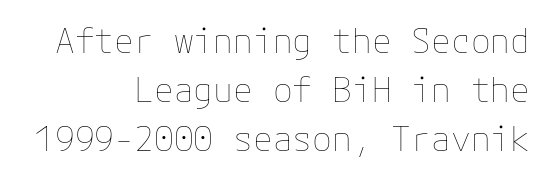
Q: Is the text bold? A: No.
Q: Is the text italic (slanted)? A: No, it is upright.
Q: Is the text underlined? A: No.
Q: How is the paragraph aligned? A: Right-aligned.
Q: Is the spacing between letters normal or unusually wide? A: Normal.
Q: Is the spacing between lines tight, normal or loose? A: Normal.
Q: Width (condensed, normal, or wide)? A: Normal.
Q: Stroke contrast? A: Low.
Q: x-height? A: Medium.
